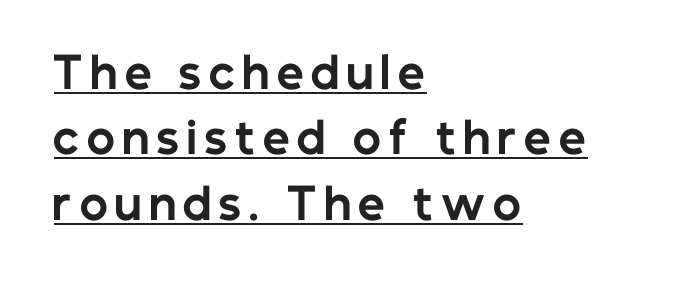
In designer terms, the underline attribute is active on this setting. Font category for this specimen: sans-serif. Its strokes are broad and dark, the hallmark of bold type. Evenly set lines give the paragraph a standard silhouette. The axis of the letterforms is exactly vertical. A typesetter would call this proportional, since set widths differ per character.
